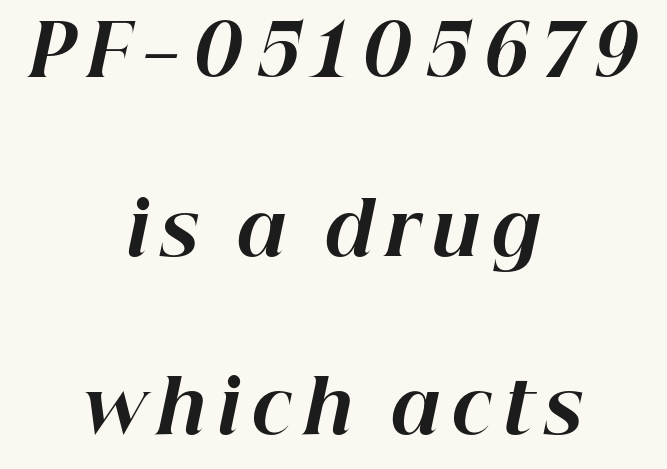
Layout note: lines centered. Descenders hang freely into open space. Is there much room between lines? Yes — plenty of vertical air separates them. How heavy is the stroke? Heavy — this is a bold. Notice how the stems are inclined rather than vertical — that's the hallmark of italics. Here the designer chose a conventional face with non-uniform glyph widths.
